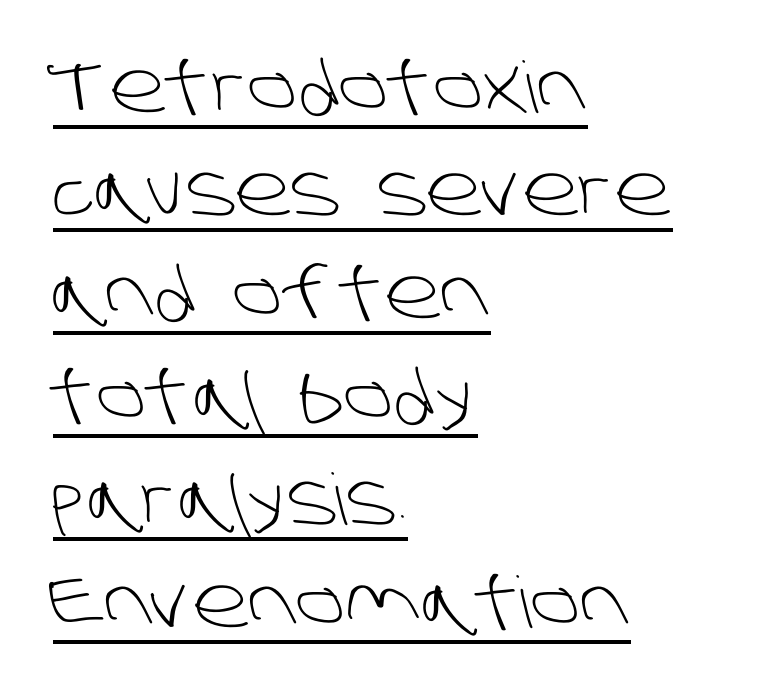
Q: Is the text bold? A: No.
Q: Is the typeface a serif or a sans-serif typeface? A: Sans-serif.
Q: Is the text underlined? A: Yes.
Q: How is the paragraph aligned? A: Left-aligned.
Q: Is the spacing between letters normal or unusually wide? A: Normal.
Q: Is the spacing between lines tight, normal or loose? A: Normal.
Q: Width (condensed, normal, or wide)? A: Normal.
Q: Stroke contrast? A: Low.
Q: x-height? A: Large.
Q: Monospaced? A: No.
